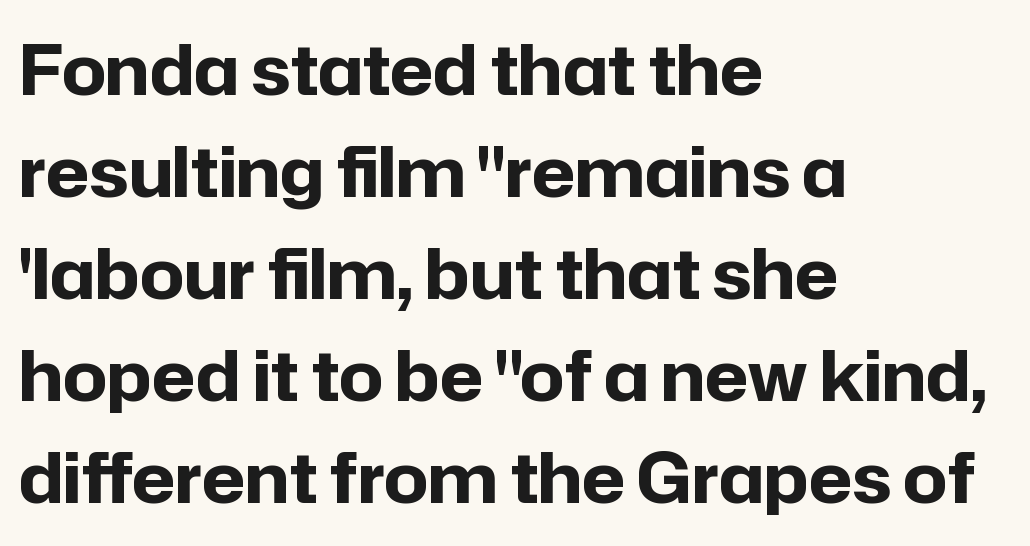
Q: Is the text bold? A: Yes.
Q: Is the text italic (slanted)? A: No, it is upright.
Q: Is the typeface a serif or a sans-serif typeface? A: Sans-serif.
Q: Is the text underlined? A: No.
Q: How is the paragraph aligned? A: Left-aligned.
Q: Is the spacing between letters normal or unusually wide? A: Normal.
Q: Is the spacing between lines tight, normal or loose? A: Normal.
Q: Width (condensed, normal, or wide)? A: Normal.
Q: Stroke contrast? A: Low.
Q: x-height? A: Medium.
Q: Monospaced? A: No.
